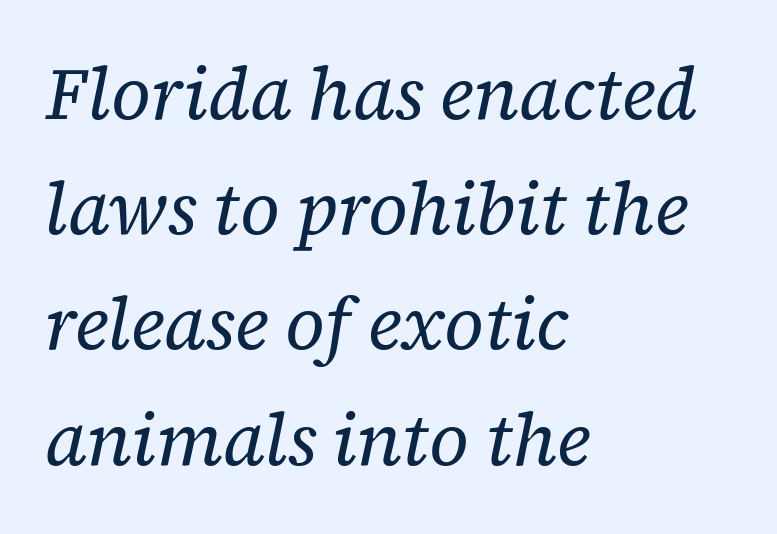
The face used here is rendered with its standard letterfit. The letters carry serifs — small finishing strokes at the ends of their stems. The weight would be labelled regular, book, light, or lighter still. The vertical gap from one line to the next is medium.
